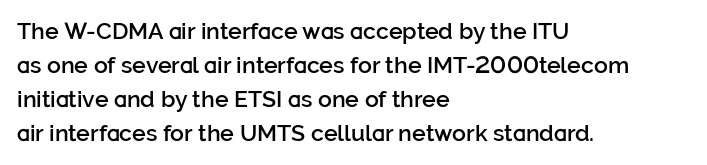
{"italic": "no", "bold": "semi", "underline": "no", "align": "left", "line_spacing": "normal", "line_spacing_ratio": 1.48, "letter_spacing": "normal", "letter_spacing_em": 0.0, "glyph_px": 23}
